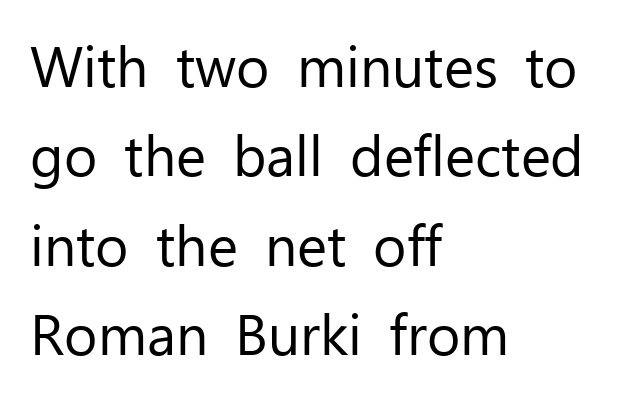
The image shows 57 px regular-weight sans-serif type, upright; set left-aligned, normal line spacing (1.57x), normal letter spacing, not underlined; low stroke contrast and a medium x-height.
